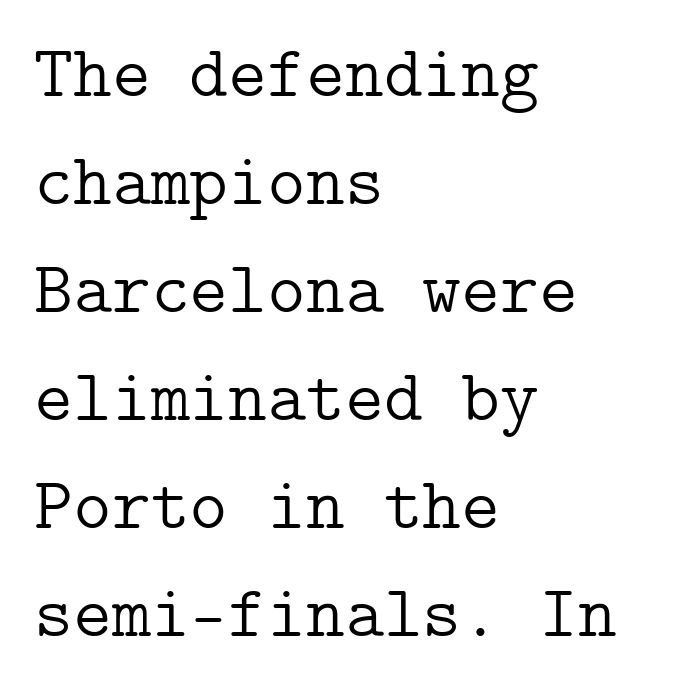
Q: Is the text bold? A: No.
Q: Is the text italic (slanted)? A: No, it is upright.
Q: Is the typeface a serif or a sans-serif typeface? A: Serif.
Q: Is the text underlined? A: No.
Q: How is the paragraph aligned? A: Left-aligned.
Q: Is the spacing between letters normal or unusually wide? A: Normal.
Q: Is the spacing between lines tight, normal or loose? A: Normal.
Q: Width (condensed, normal, or wide)? A: Normal.
Q: Stroke contrast? A: Low.
Q: x-height? A: Medium.
